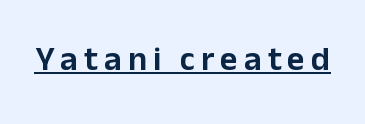
Q: Is the text italic (slanted)? A: No, it is upright.
Q: Is the typeface a serif or a sans-serif typeface? A: Sans-serif.
Q: Is the text underlined? A: Yes.
Q: Width (condensed, normal, or wide)? A: Normal.
Q: Stroke contrast? A: Low.
Q: x-height? A: Medium.
Q: Monospaced? A: No.
